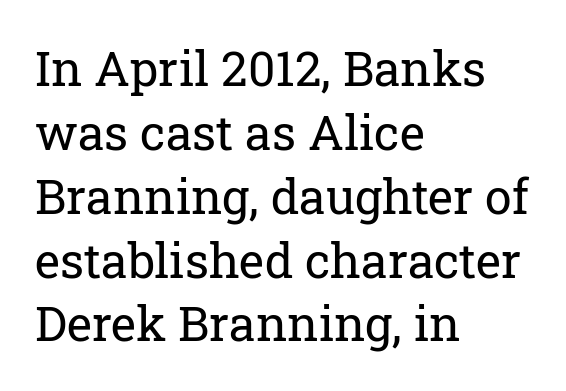
The image shows 48 px regular-weight serif type, upright; set left-aligned, normal line spacing (1.33x), normal letter spacing, not underlined; low stroke contrast and a medium x-height.
